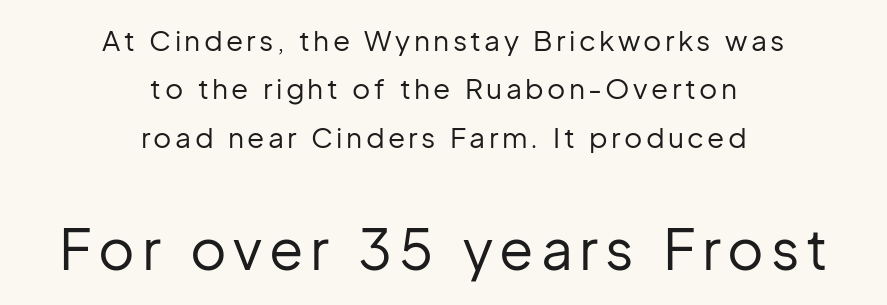
The image shows 56 px regular-weight sans-serif type, upright; set centered, line spacing 1.73x, not underlined; the second (bottom) block is 2.0x larger; low stroke contrast and a medium x-height.
